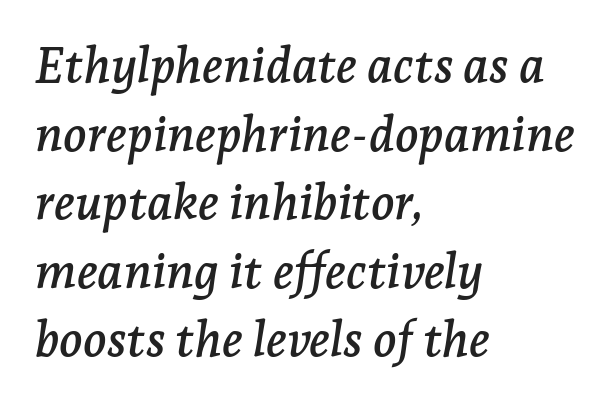
Left-aligned paragraph, ragged on the right. Look at the bottom of the vertical strokes: they flare into serifs here. Lines of text with bare space underneath. Looks like regular typesetting: each glyph gets only the width it needs. The horizontal fit of the characters is conventional and even. The passage shown leans; its letterforms are oblique.
